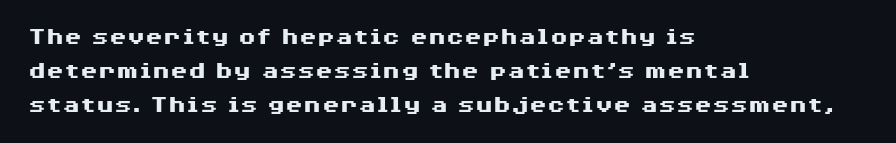
{"italic": "no", "bold": "yes", "underline": "no", "align": "left", "line_spacing": "normal", "line_spacing_ratio": 1.3, "letter_spacing": "normal", "letter_spacing_em": 0.0, "glyph_px": 26}
